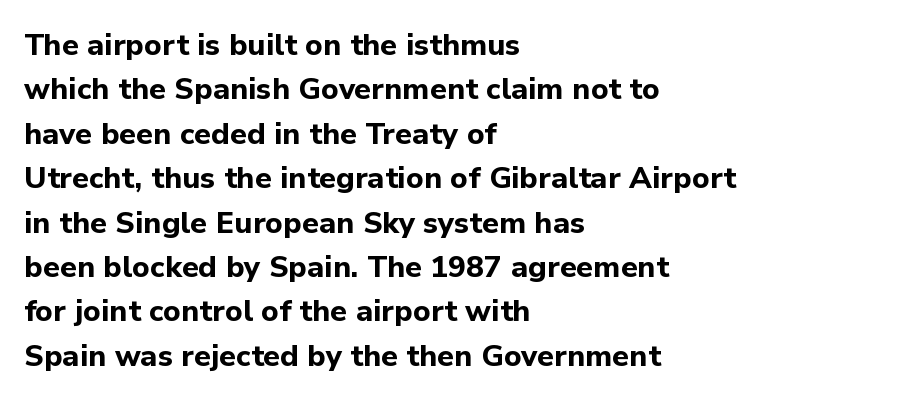
{"serif": "no", "italic": "no", "bold": "yes", "weight": "bold", "width": "normal", "stroke_contrast": "low", "x_height": "medium", "monospaced": "no", "underline": "no", "align": "left", "line_spacing": "normal", "line_spacing_ratio": 1.48, "letter_spacing": "normal", "letter_spacing_em": 0.0, "glyph_px": 30}
